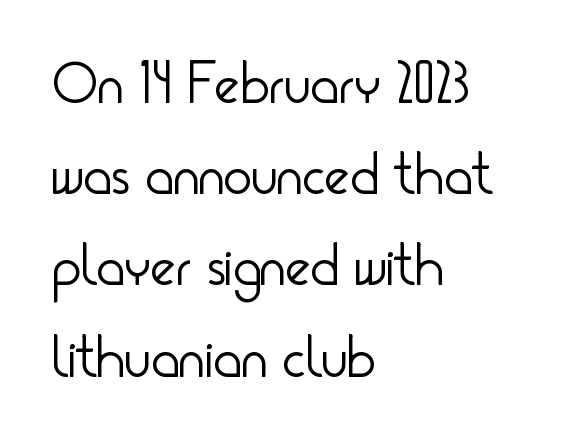
Here the designer chose a conventional face with non-uniform glyph widths. Visually the block forms a straight wall on the left and a jagged coastline on the right. The text was rendered using a sans face with plain stroke endings. There is no visible air inserted between adjacent glyphs. This reads as an unemphasized weight, regular at the heaviest.
